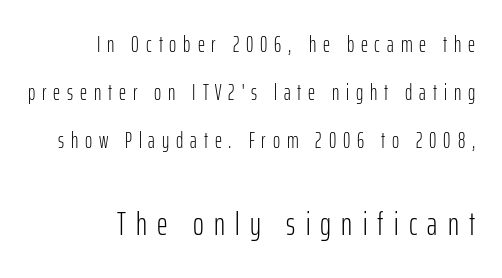
{"serif": "no", "italic": "no", "bold": "no", "weight": "light", "width": "condensed", "stroke_contrast": "low", "x_height": "medium", "monospaced": "no", "underline": "no", "align": "right", "line_spacing": "loose", "line_spacing_ratio": 2.18, "letter_spacing": "wide", "letter_spacing_em": 0.31, "larger_block": "second", "size_ratio": 1.5, "glyph_px": 33}
